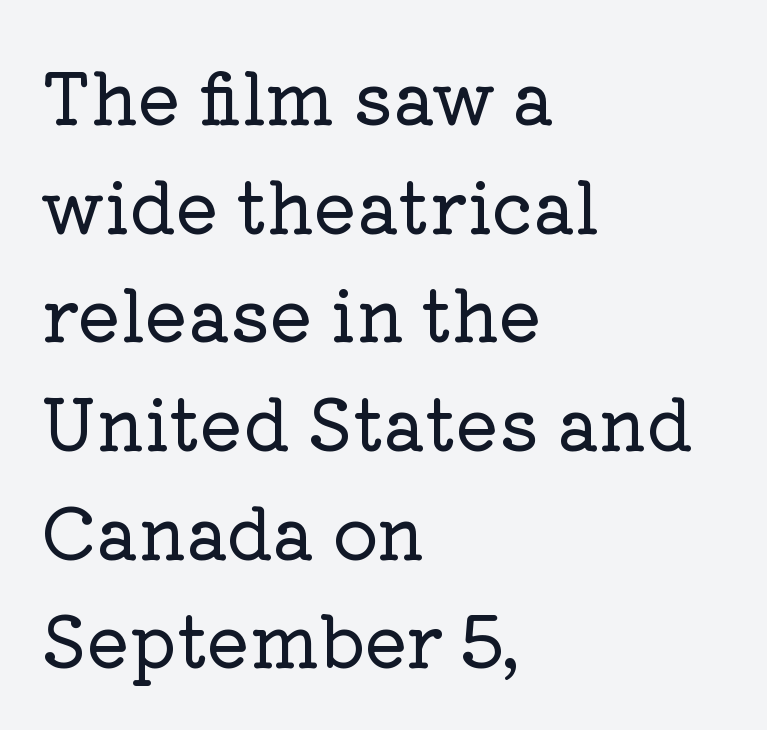
{"serif": "yes", "italic": "no", "width": "normal", "stroke_contrast": "low", "x_height": "medium", "monospaced": "no", "underline": "no", "align": "left", "line_spacing": "normal", "line_spacing_ratio": 1.53, "letter_spacing": "normal", "letter_spacing_em": 0.0, "glyph_px": 71}
